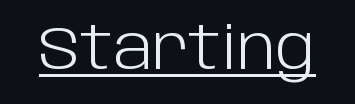
Q: Is the text bold? A: No.
Q: Is the text italic (slanted)? A: No, it is upright.
Q: Is the typeface a serif or a sans-serif typeface? A: Sans-serif.
Q: Is the text underlined? A: Yes.
Q: Is the spacing between letters normal or unusually wide? A: Normal.
Q: Width (condensed, normal, or wide)? A: Normal.
Q: Stroke contrast? A: Low.
Q: x-height? A: Large.
Q: Monospaced? A: No.
